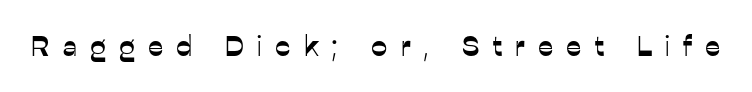
The tracking jumps out immediately: characters are airy and widely separated. You could not count columns in this text — the font is proportionally spaced. Nobody drew a line under any word here. The glyphs in this specimen are sans serif. This is roman type, the default non-slanted kind.
